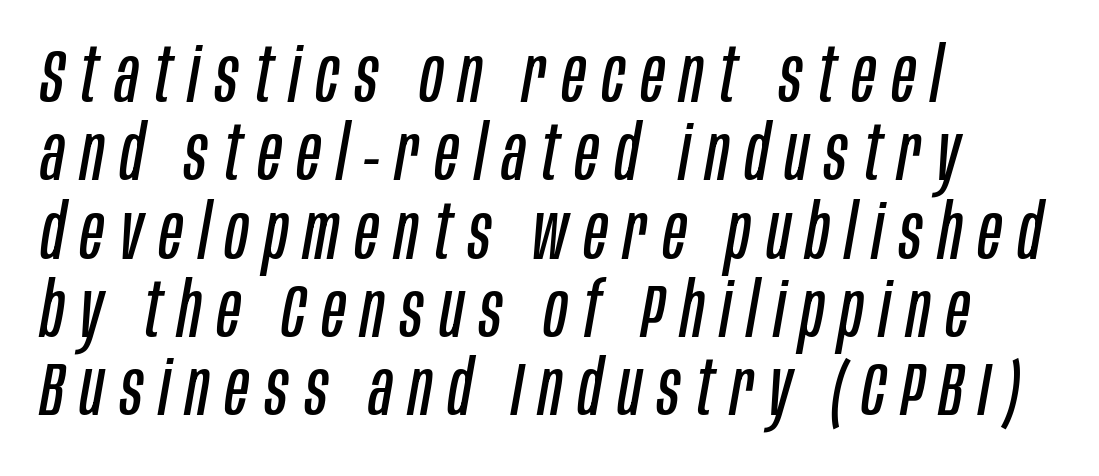
{"italic": "yes", "lean": "right", "slant_degrees": 10, "bold": "no", "weight": "regular", "width": "condensed", "stroke_contrast": "low", "x_height": "large", "monospaced": "no", "underline": "no", "align": "left", "line_spacing": "tight", "line_spacing_ratio": 1.03, "letter_spacing": "wide", "letter_spacing_em": 0.21, "glyph_px": 76}
